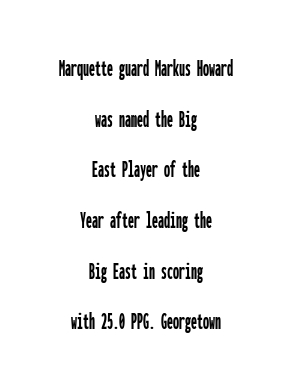
{"italic": "no", "underline": "no", "align": "center", "line_spacing": "loose", "line_spacing_ratio": 2.11, "letter_spacing": "normal", "letter_spacing_em": 0.0, "glyph_px": 24}
